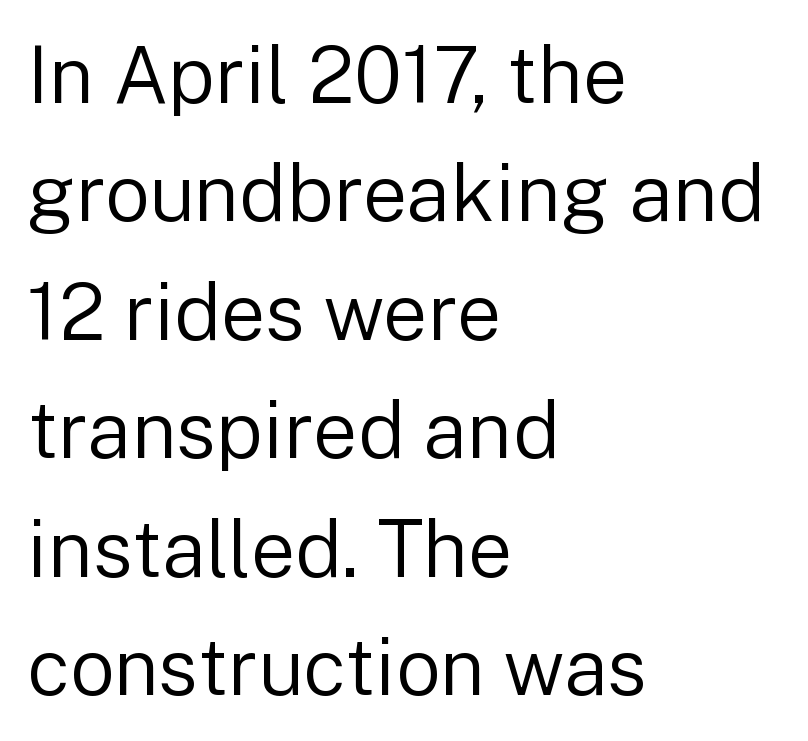
The image shows 79 px regular-weight sans-serif type, upright; set left-aligned, normal line spacing (1.5x), normal letter spacing, not underlined; low stroke contrast and a medium x-height.
